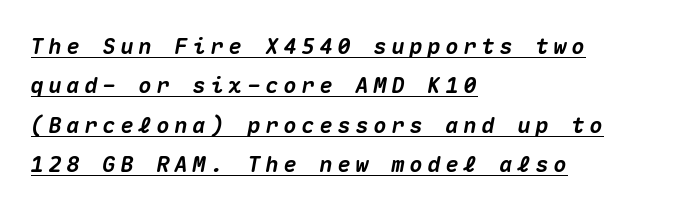
{"italic": "yes", "lean": "right", "slant_degrees": 10, "bold": "yes", "underline": "yes", "align": "left", "line_spacing_ratio": 1.79, "letter_spacing": "wide", "letter_spacing_em": 0.22, "glyph_px": 22}
